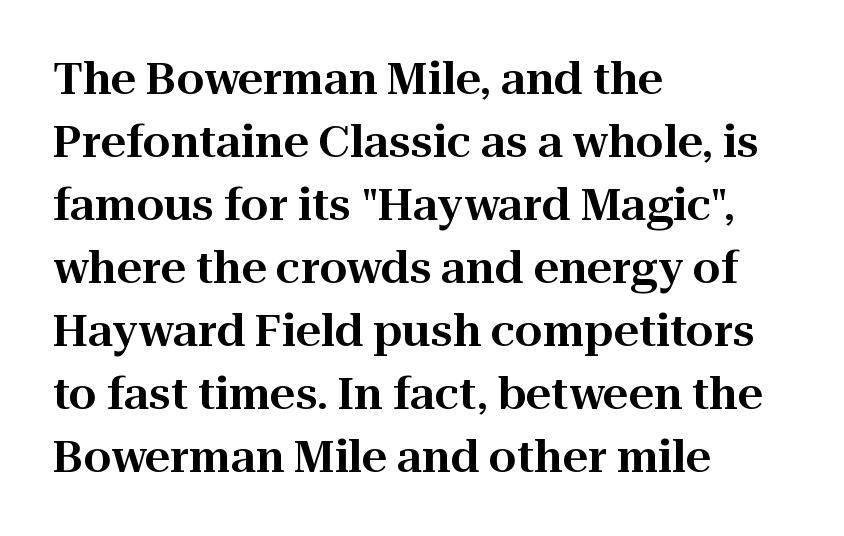
Check where the strokes stop: tiny serifs finish them off. The face used here is proportionally spaced, like ordinary book or web type. Any mark beneath the type? The region is blank. Each line starts at the same left margin while the right side varies. The rows are spaced the way most documents space them.
